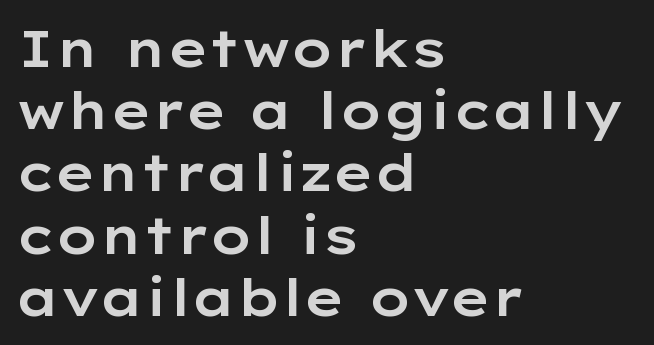
Q: Is the text italic (slanted)? A: No, it is upright.
Q: Is the typeface a serif or a sans-serif typeface? A: Sans-serif.
Q: Is the text underlined? A: No.
Q: How is the paragraph aligned? A: Left-aligned.
Q: Is the spacing between letters normal or unusually wide? A: Normal.
Q: Width (condensed, normal, or wide)? A: Wide.
Q: Stroke contrast? A: Low.
Q: x-height? A: Medium.
Q: Monospaced? A: No.
